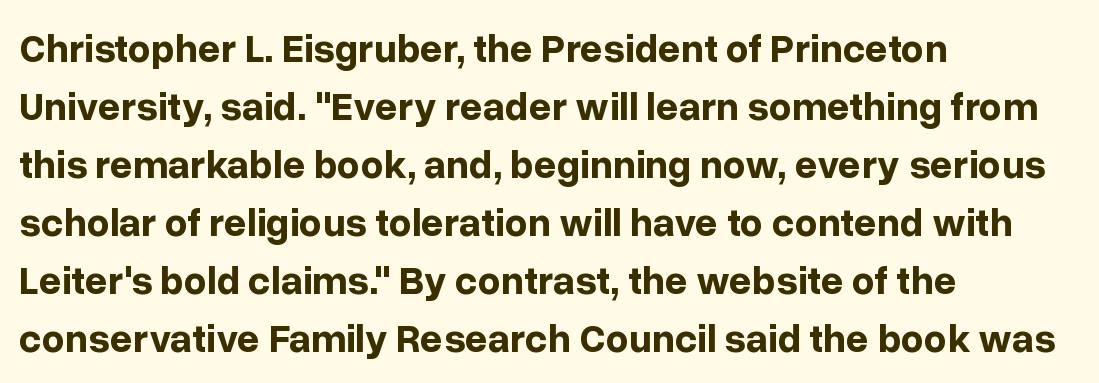
{"serif": "no", "italic": "no", "bold": "yes", "weight": "bold", "width": "normal", "stroke_contrast": "low", "x_height": "medium", "monospaced": "no", "underline": "no", "align": "left", "line_spacing": "normal", "line_spacing_ratio": 1.45, "letter_spacing": "normal", "letter_spacing_em": 0.0, "glyph_px": 40}
